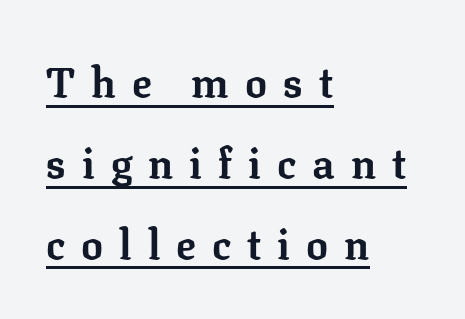
{"serif": "yes", "italic": "no", "bold": "yes", "weight": "bold", "width": "normal", "stroke_contrast": "low", "x_height": "medium", "monospaced": "no", "underline": "yes", "align": "left", "line_spacing": "loose", "line_spacing_ratio": 1.97, "letter_spacing": "wide", "letter_spacing_em": 0.39, "glyph_px": 41}
